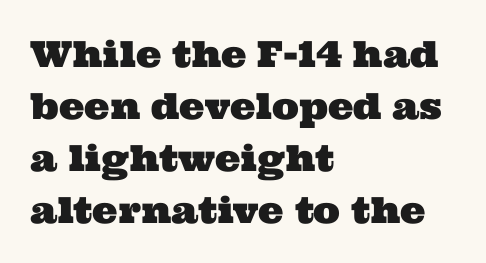
Q: Is the typeface a serif or a sans-serif typeface? A: Serif.
Q: Is the text underlined? A: No.
Q: How is the paragraph aligned? A: Left-aligned.
Q: Is the spacing between letters normal or unusually wide? A: Normal.
Q: Is the spacing between lines tight, normal or loose? A: Normal.
Q: Width (condensed, normal, or wide)? A: Wide.
Q: Stroke contrast? A: Medium.
Q: x-height? A: Medium.
Q: Monospaced? A: No.
